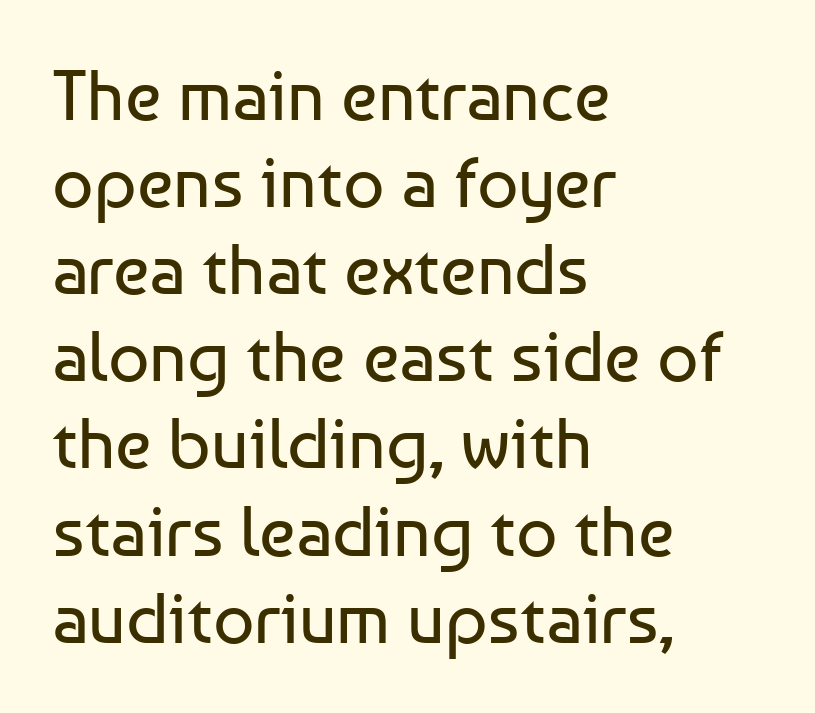
Letters have the restrained weight of plain body copy at most. Vertical strokes here are truly vertical. These lines are rendered in a variable-pitch font. Each row of text sits above clean, open space. This is sans-serif lettering, the kind often seen on screens and signage. The rag falls on the right side of this text block.
